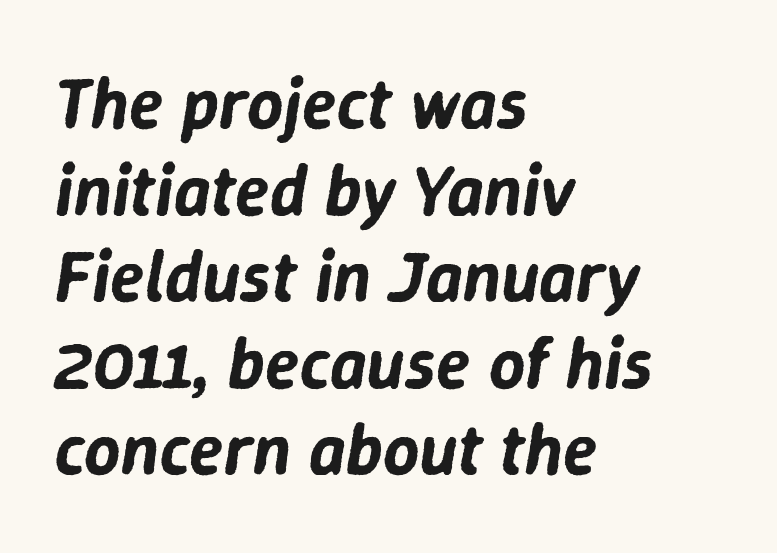
{"italic": "yes", "lean": "right", "slant_degrees": 9, "width": "normal", "stroke_contrast": "low", "x_height": "medium", "monospaced": "no", "underline": "no", "align": "left", "line_spacing_ratio": 1.22, "letter_spacing": "normal", "letter_spacing_em": 0.0, "glyph_px": 71}
